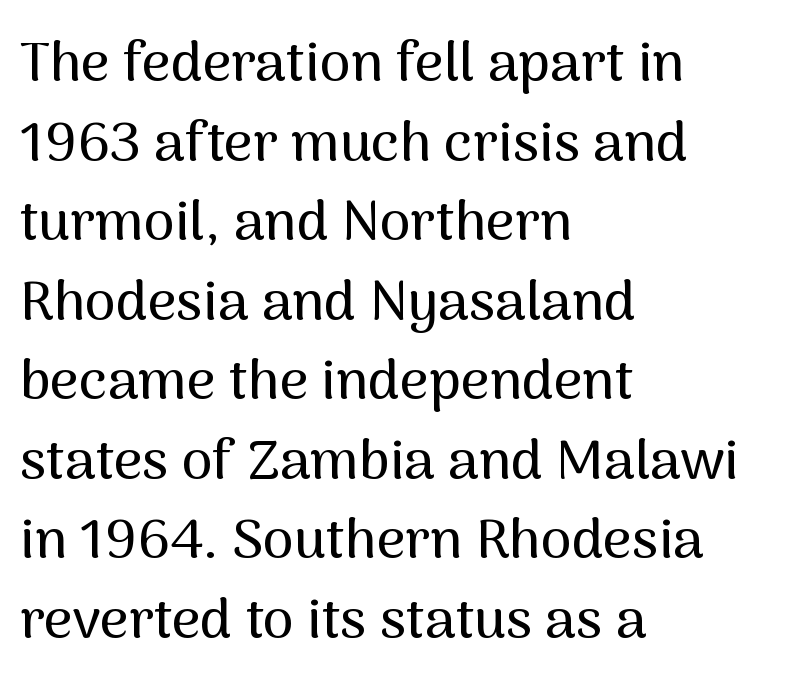
{"serif": "no", "italic": "no", "width": "normal", "stroke_contrast": "medium", "x_height": "medium", "monospaced": "no", "underline": "no", "align": "left", "line_spacing": "normal", "line_spacing_ratio": 1.42, "letter_spacing": "normal", "letter_spacing_em": 0.0, "glyph_px": 56}
